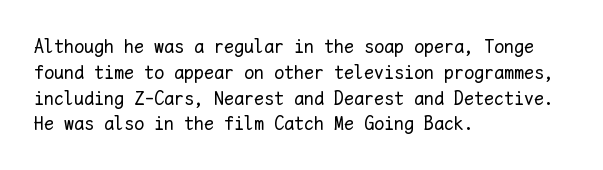
{"italic": "no", "bold": "no", "underline": "no", "align": "left", "line_spacing": "normal", "line_spacing_ratio": 1.29, "letter_spacing": "normal", "letter_spacing_em": 0.0, "glyph_px": 20}
